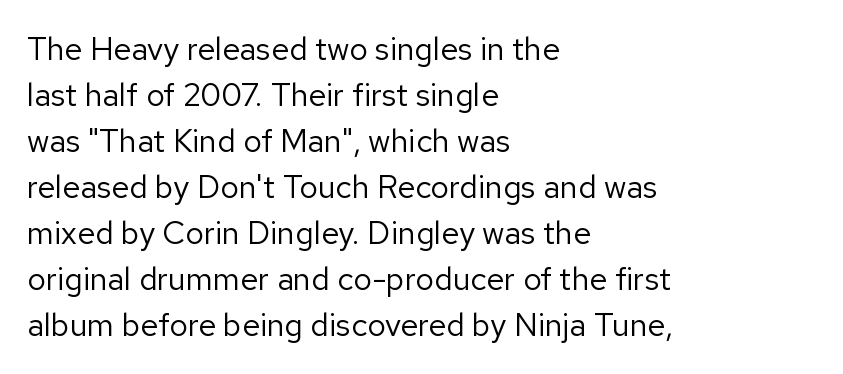
The font family rendered here belongs to the sans-serif group. Note the varied advance widths — an 'i' is clearly narrower than an 'm'. Bare-footed words on every line. The horizontal fit of the characters is conventional and even.
